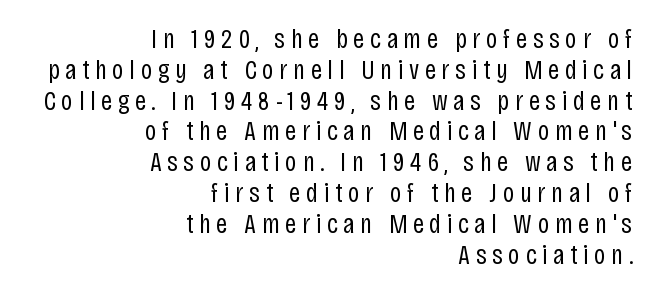
{"serif": "no", "italic": "no", "bold": "no", "weight": "regular", "width": "condensed", "stroke_contrast": "low", "x_height": "large", "monospaced": "no", "underline": "no", "align": "right", "line_spacing": "tight", "line_spacing_ratio": 1.1, "letter_spacing": "wide", "letter_spacing_em": 0.2, "glyph_px": 28}
